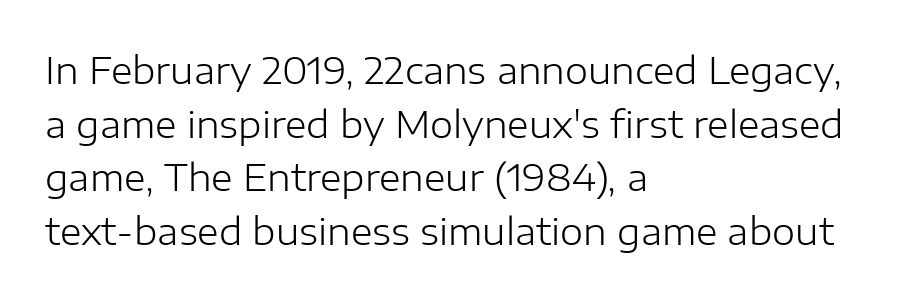
Q: Is the text bold? A: No.
Q: Is the text italic (slanted)? A: No, it is upright.
Q: Is the typeface a serif or a sans-serif typeface? A: Sans-serif.
Q: Is the text underlined? A: No.
Q: How is the paragraph aligned? A: Left-aligned.
Q: Is the spacing between letters normal or unusually wide? A: Normal.
Q: Is the spacing between lines tight, normal or loose? A: Normal.
Q: Width (condensed, normal, or wide)? A: Normal.
Q: Stroke contrast? A: Low.
Q: x-height? A: Medium.
Q: Monospaced? A: No.
